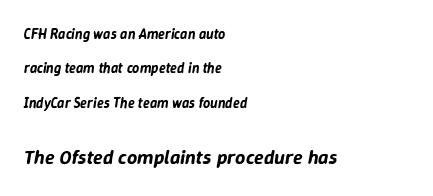
Q: Is the text italic (slanted)? A: Yes, it leans right by about 9 degrees.
Q: Is the text underlined? A: No.
Q: How is the paragraph aligned? A: Left-aligned.
Q: Is the spacing between letters normal or unusually wide? A: Normal.
Q: Is the spacing between lines tight, normal or loose? A: Loose.
Q: Which block of text is set in a larger size, the first (top) or the second (bottom)? A: The second (bottom) one.
